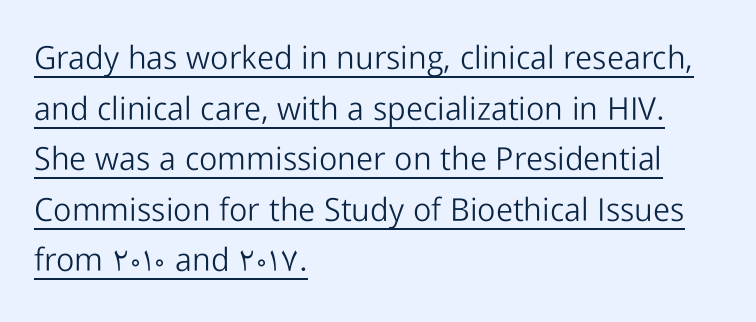
Caption: lettering with a line underneath. No extra ink here — the face is not bold. This sample has the flowing, uneven cadence of proportional lettering. A typesetter would call this zero additional tracking. These lines stack with their left ends in a neat column. How would I describe the line gaps? Plain and ordinary.
